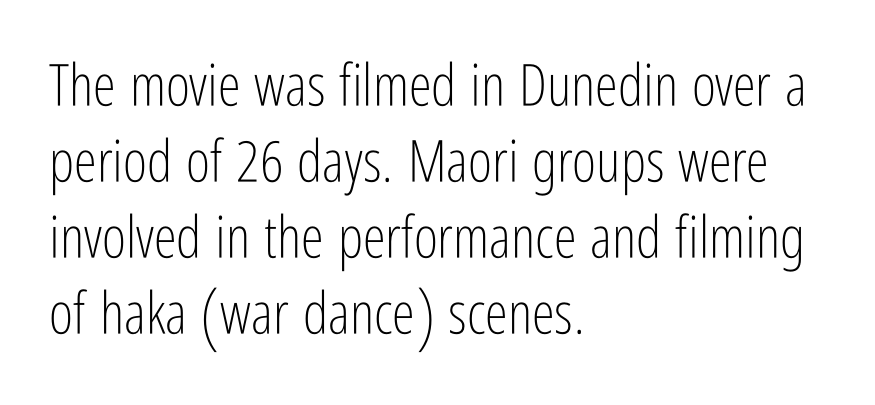
{"serif": "no", "italic": "no", "bold": "no", "weight": "light", "width": "condensed", "stroke_contrast": "low", "x_height": "medium", "monospaced": "no", "underline": "no", "align": "left", "line_spacing": "normal", "line_spacing_ratio": 1.31, "letter_spacing": "normal", "letter_spacing_em": 0.0, "glyph_px": 58}
